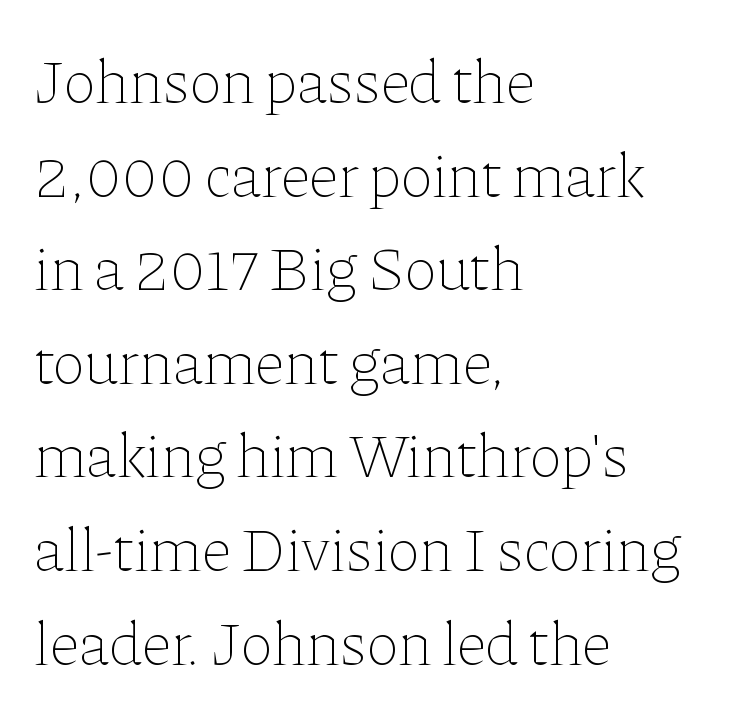
Q: Is the text bold? A: No.
Q: Is the text italic (slanted)? A: No, it is upright.
Q: Is the text underlined? A: No.
Q: How is the paragraph aligned? A: Left-aligned.
Q: Is the spacing between letters normal or unusually wide? A: Normal.
Q: Is the spacing between lines tight, normal or loose? A: Normal.
Q: Width (condensed, normal, or wide)? A: Normal.
Q: Stroke contrast? A: Low.
Q: x-height? A: Medium.
Q: Monospaced? A: No.
